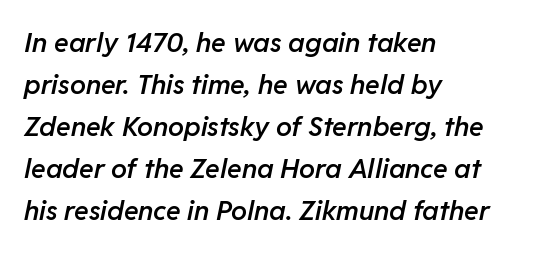
Q: Is the text bold? A: Semi-bold.
Q: Is the text italic (slanted)? A: Yes, it leans right by about 11 degrees.
Q: Is the text underlined? A: No.
Q: How is the paragraph aligned? A: Left-aligned.
Q: Is the spacing between letters normal or unusually wide? A: Normal.
Q: Is the spacing between lines tight, normal or loose? A: Normal.
